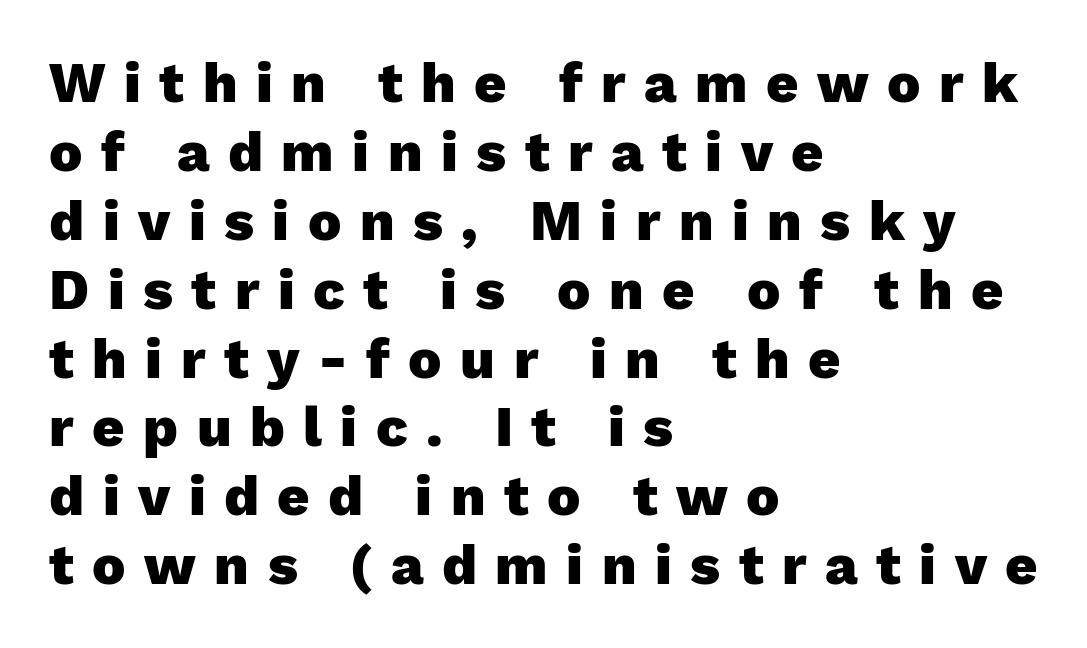
You can tell from the bare stems that sans-serif type was used. Every character sits straight up, as roman type does. A student would call this left alignment; a typographer would say flush left, rag right. These lines are rendered in a variable-pitch font. Students, note that the glyphs here are deliberately spaced far apart.
